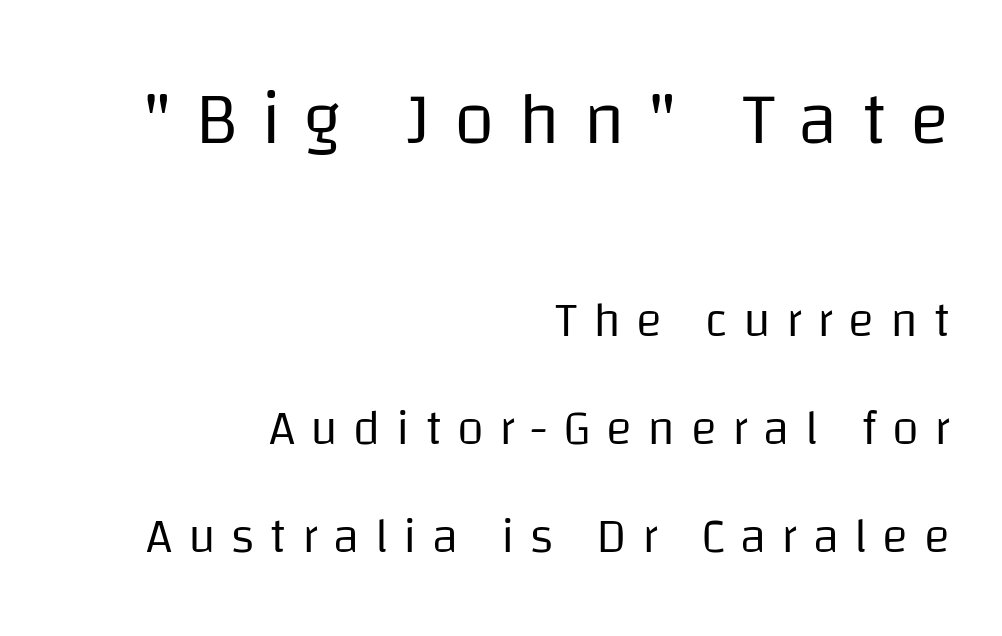
{"serif": "no", "italic": "no", "bold": "no", "weight": "regular", "width": "normal", "stroke_contrast": "low", "x_height": "large", "monospaced": "no", "underline": "no", "align": "right", "line_spacing": "loose", "line_spacing_ratio": 2.21, "letter_spacing": "wide", "letter_spacing_em": 0.31, "larger_block": "first", "size_ratio": 1.51, "glyph_px": 74}
